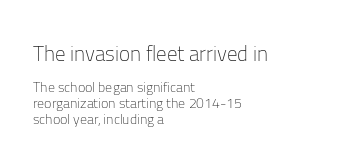
{"italic": "no", "bold": "no", "underline": "no", "align": "left", "line_spacing": "tight", "line_spacing_ratio": 1.12, "letter_spacing": "normal", "letter_spacing_em": 0.0, "larger_block": "first", "size_ratio": 1.5, "glyph_px": 21}
